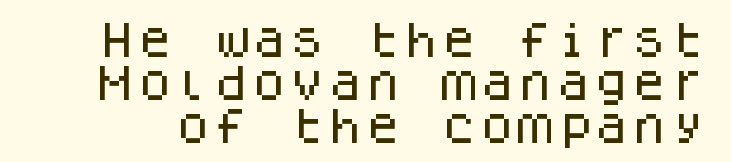
Q: Is the text italic (slanted)? A: No, it is upright.
Q: Is the typeface a serif or a sans-serif typeface? A: Sans-serif.
Q: Is the text underlined? A: No.
Q: Is the spacing between letters normal or unusually wide? A: Normal.
Q: Is the spacing between lines tight, normal or loose? A: Tight.
Q: Width (condensed, normal, or wide)? A: Normal.
Q: Stroke contrast? A: Low.
Q: x-height? A: Large.
Q: Monospaced? A: Yes.
